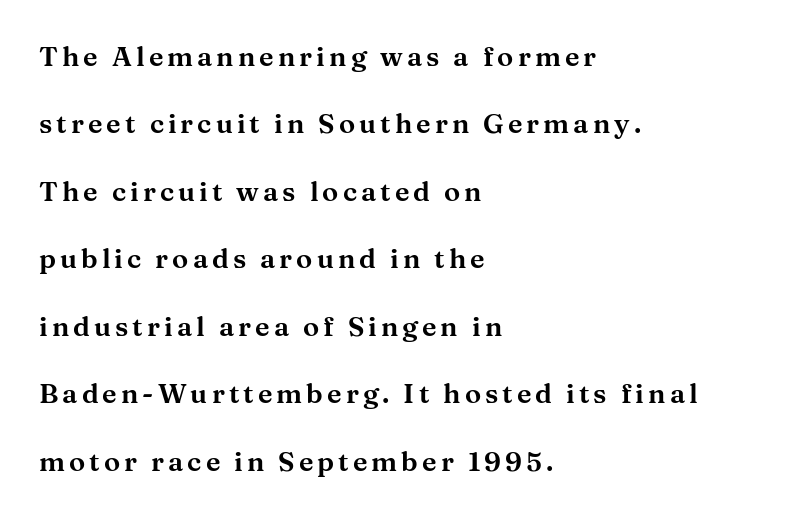
Casual observation: everything's shoved over to the left. Letters rest on an invisible, unmarked baseline. One glance says open: line gaps are wider than usual. Upright lettering throughout.
